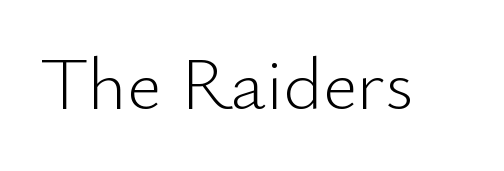
{"serif": "no", "italic": "no", "bold": "no", "weight": "light", "width": "normal", "stroke_contrast": "low", "x_height": "small", "monospaced": "no", "underline": "no", "letter_spacing": "normal", "letter_spacing_em": 0.0, "glyph_px": 75}
